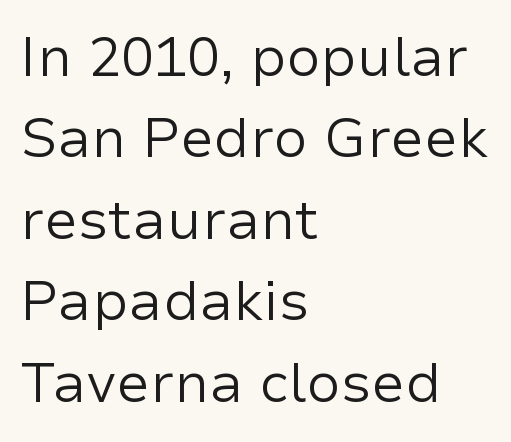
The image shows 55 px regular-weight sans-serif type, upright; set left-aligned, normal line spacing (1.48x), normal letter spacing, not underlined; low stroke contrast and a medium x-height.
